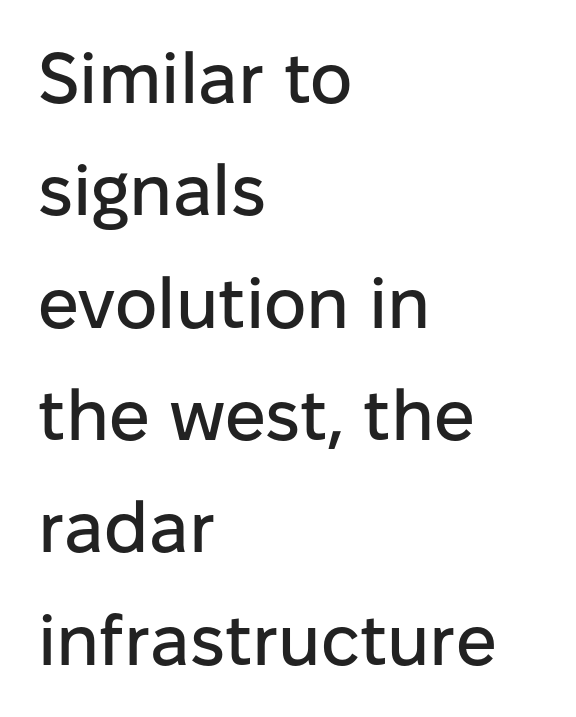
Proportional: the letters do not fall into vertical columns. Each word holds together tightly as a unit, with standard inter-letter gaps. The line-height multiplier appears to be the usual default. The rendering anchors every line to the left-hand side. A typesetter would mark this as roman, not italic.
